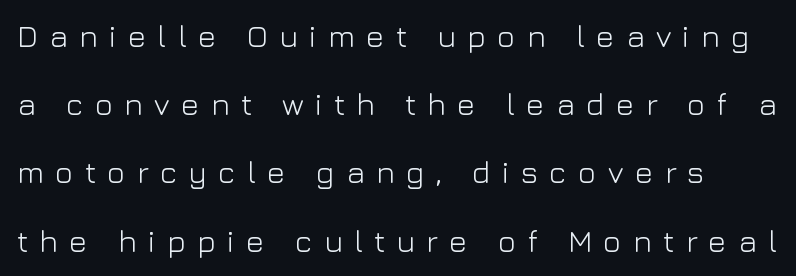
Posture: upright roman. The space beneath each line is pristine and unruled. The letterforms sit at book weight or below. Horizontal bands of white between lines are thick stripes. Note: no serifs on the glyphs. The gaps between neighbouring characters are conspicuously large.
